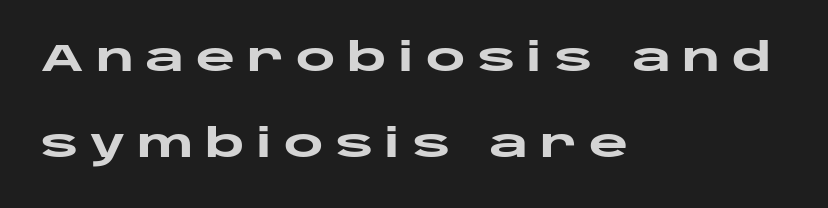
The lines are spread far apart with generous leading. One-word summary of the alignment: left. Character widths vary here, with narrow letters taking less room than wide ones. This rendering employs a face without finishing strokes, i.e., a sans-serif.
